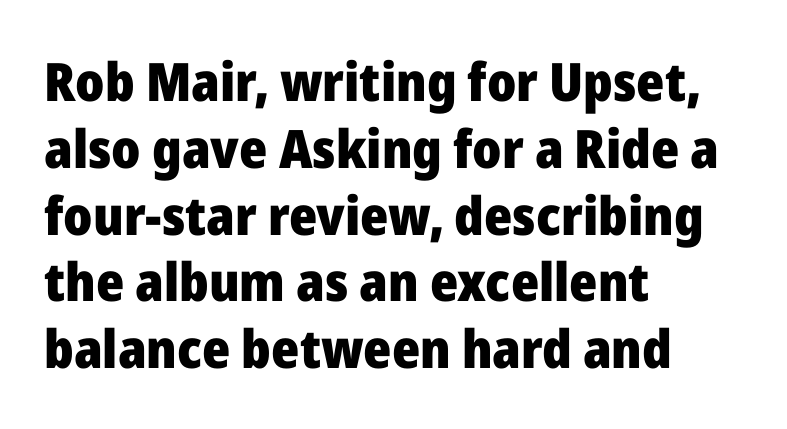
The image shows 53 px heavy sans-serif type, upright; set left-aligned, normal line spacing (1.26x), normal letter spacing, not underlined; low stroke contrast and a medium x-height.
